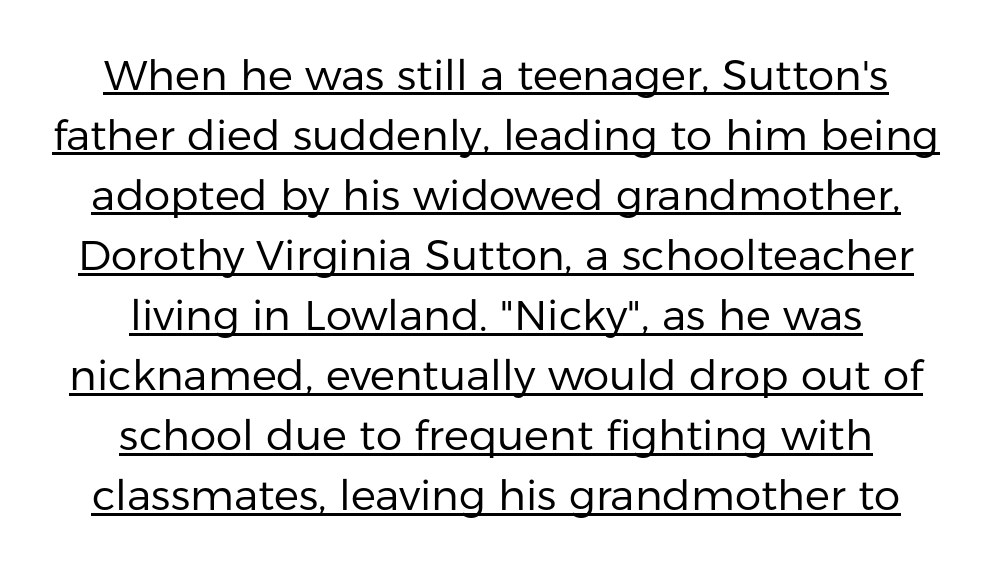
Q: Is the text bold? A: No.
Q: Is the text italic (slanted)? A: No, it is upright.
Q: Is the typeface a serif or a sans-serif typeface? A: Sans-serif.
Q: Is the text underlined? A: Yes.
Q: How is the paragraph aligned? A: Centered.
Q: Is the spacing between letters normal or unusually wide? A: Normal.
Q: Is the spacing between lines tight, normal or loose? A: Normal.
Q: Width (condensed, normal, or wide)? A: Normal.
Q: Stroke contrast? A: Low.
Q: x-height? A: Medium.
Q: Monospaced? A: No.
